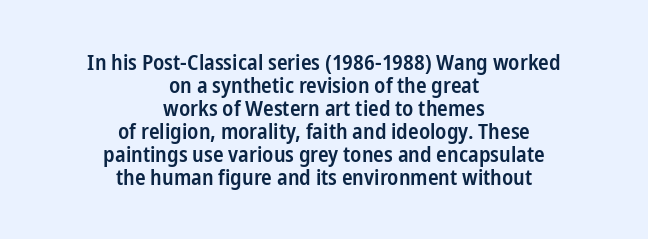
{"italic": "no", "bold": "semi", "underline": "no", "align": "center", "line_spacing": "tight", "line_spacing_ratio": 1.05, "letter_spacing": "normal", "letter_spacing_em": 0.0, "glyph_px": 22}
